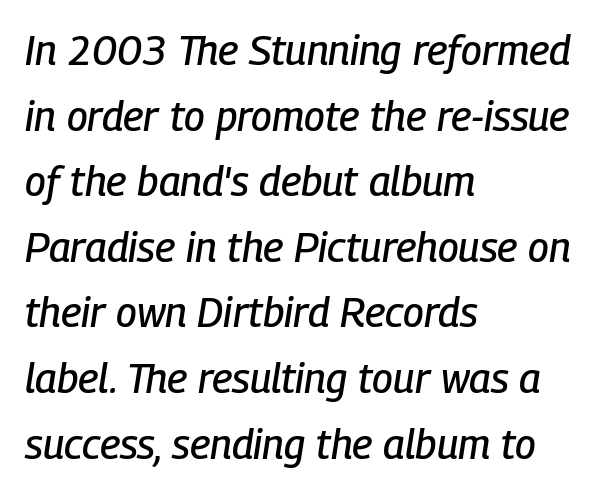
Q: Is the text italic (slanted)? A: Yes, it leans right by about 9 degrees.
Q: Is the text underlined? A: No.
Q: How is the paragraph aligned? A: Left-aligned.
Q: Is the spacing between letters normal or unusually wide? A: Normal.
Q: Is the spacing between lines tight, normal or loose? A: Normal.
Q: Width (condensed, normal, or wide)? A: Condensed.
Q: Stroke contrast? A: Low.
Q: x-height? A: Medium.
Q: Monospaced? A: No.
